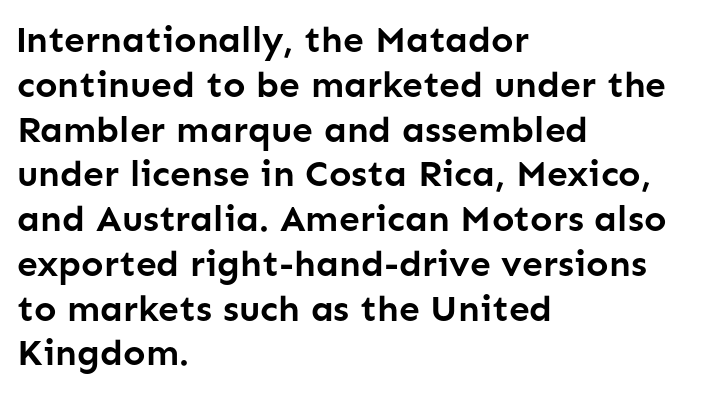
{"serif": "no", "italic": "no", "bold": "yes", "weight": "semibold", "width": "normal", "stroke_contrast": "low", "x_height": "medium", "monospaced": "no", "underline": "no", "align": "left", "line_spacing_ratio": 1.21, "letter_spacing": "normal", "letter_spacing_em": 0.0, "glyph_px": 37}
